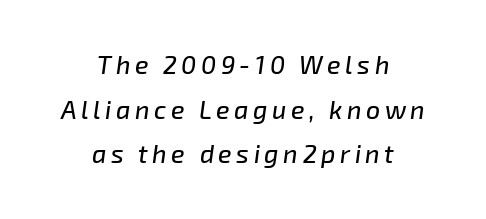
{"italic": "yes", "lean": "right", "slant_degrees": 8, "underline": "no", "align": "center", "line_spacing_ratio": 1.79, "glyph_px": 25}
